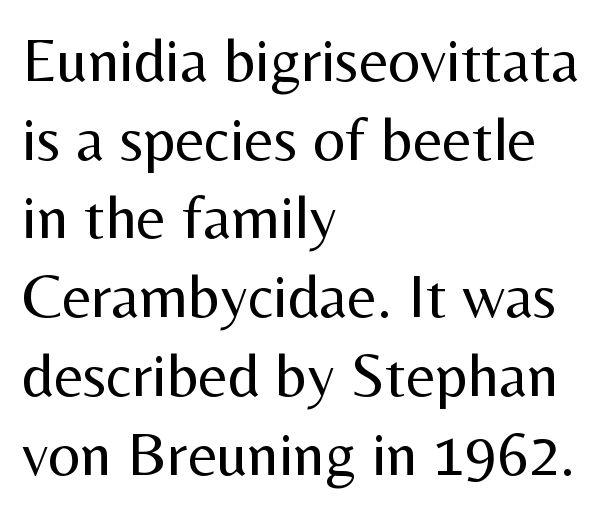
{"serif": "no", "italic": "no", "bold": "no", "weight": "regular", "width": "normal", "stroke_contrast": "medium", "x_height": "medium", "monospaced": "no", "underline": "no", "align": "left", "line_spacing": "normal", "line_spacing_ratio": 1.25, "letter_spacing": "normal", "letter_spacing_em": 0.0, "glyph_px": 63}
